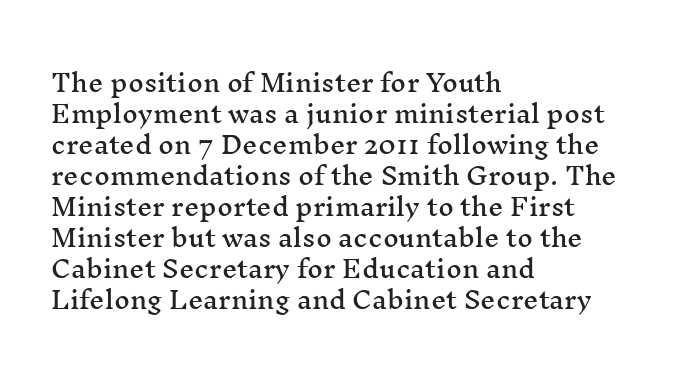
The image shows 24 px text type, upright; set left-aligned, normal line spacing (1.29x), normal letter spacing, not underlined.
